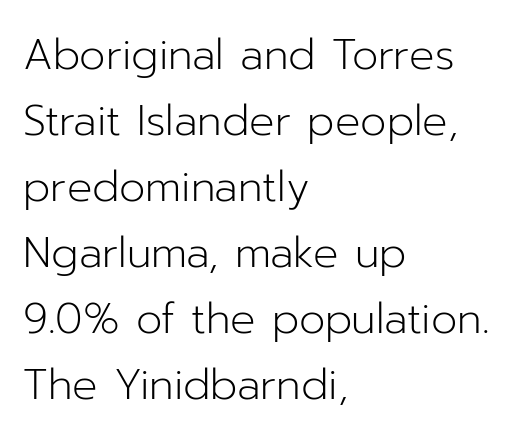
The image shows 42 px light sans-serif type, upright; set left-aligned, normal line spacing (1.57x), normal letter spacing, not underlined; low stroke contrast and a medium x-height.
